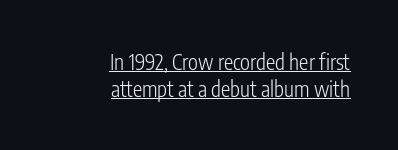
Q: Is the text bold? A: No.
Q: Is the text italic (slanted)? A: No, it is upright.
Q: Is the text underlined? A: Yes.
Q: How is the paragraph aligned? A: Right-aligned.
Q: Is the spacing between letters normal or unusually wide? A: Normal.
Q: Is the spacing between lines tight, normal or loose? A: Normal.
